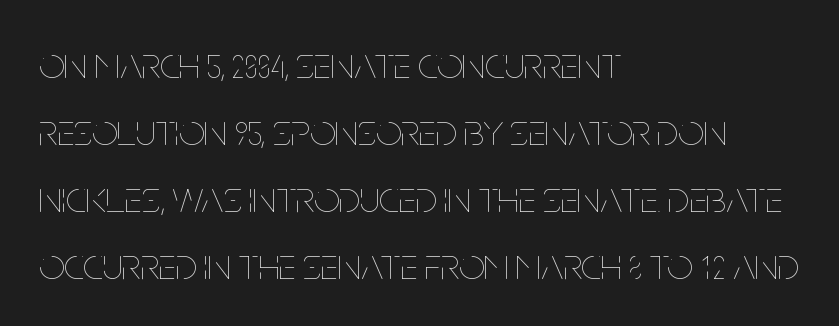
Q: Is the text bold? A: No.
Q: Is the text italic (slanted)? A: No, it is upright.
Q: Is the text underlined? A: No.
Q: How is the paragraph aligned? A: Left-aligned.
Q: Is the spacing between letters normal or unusually wide? A: Normal.
Q: Is the spacing between lines tight, normal or loose? A: Normal.
Q: Width (condensed, normal, or wide)? A: Condensed.
Q: Stroke contrast? A: Low.
Q: x-height? A: Large.
Q: Monospaced? A: No.
